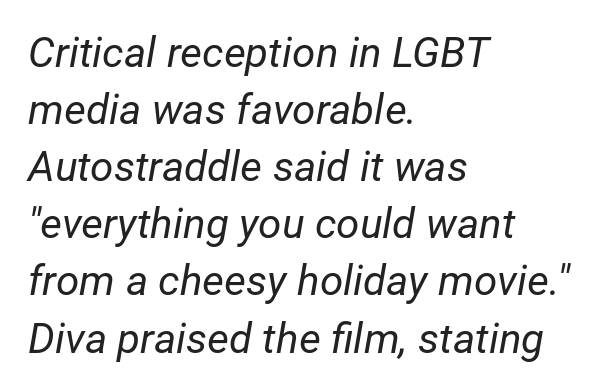
The image shows 42 px regular-weight type, italic (leaning right); set left-aligned, normal line spacing (1.36x), normal letter spacing, not underlined; low stroke contrast and a medium x-height.
